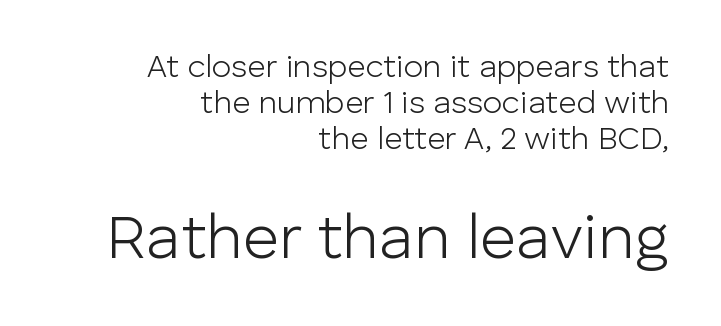
{"serif": "no", "italic": "no", "bold": "no", "weight": "light", "width": "normal", "stroke_contrast": "low", "x_height": "medium", "monospaced": "no", "underline": "no", "align": "right", "line_spacing": "tight", "line_spacing_ratio": 1.12, "letter_spacing": "normal", "letter_spacing_em": 0.0, "larger_block": "second", "size_ratio": 1.97, "glyph_px": 63}
